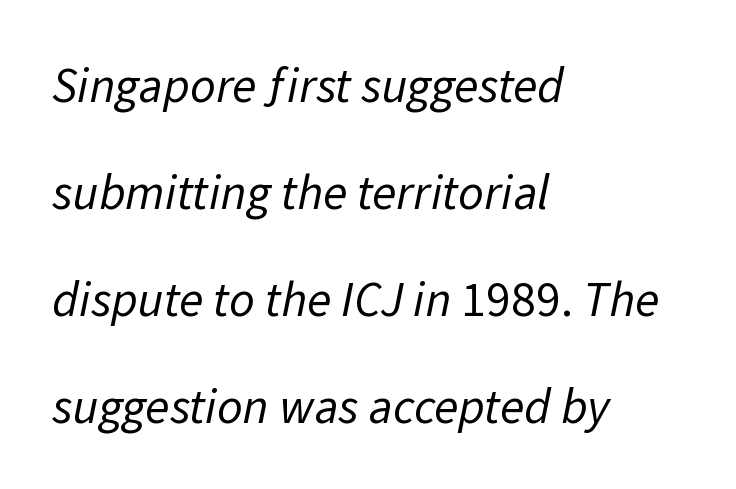
The image shows 50 px regular-weight sans-serif type; set left-aligned, loose line spacing (2.14x), normal letter spacing, not underlined; low stroke contrast and a medium x-height.
